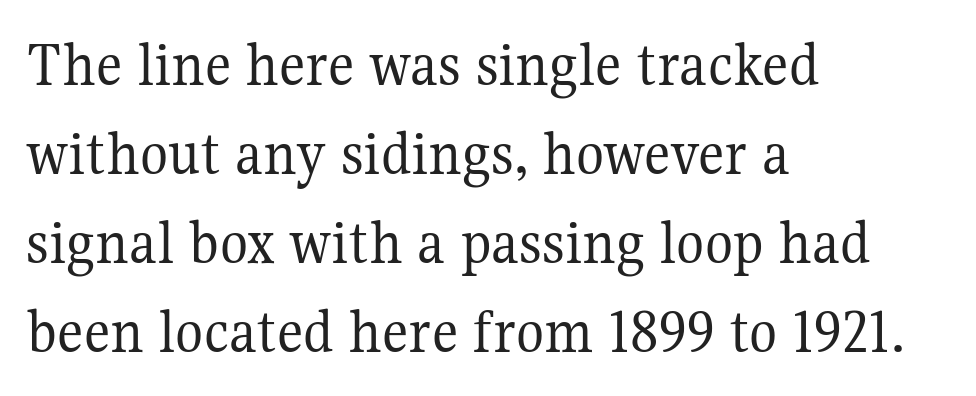
Q: Is the text bold? A: No.
Q: Is the text italic (slanted)? A: No, it is upright.
Q: Is the typeface a serif or a sans-serif typeface? A: Serif.
Q: Is the text underlined? A: No.
Q: How is the paragraph aligned? A: Left-aligned.
Q: Is the spacing between letters normal or unusually wide? A: Normal.
Q: Is the spacing between lines tight, normal or loose? A: Normal.
Q: Width (condensed, normal, or wide)? A: Normal.
Q: Stroke contrast? A: Medium.
Q: x-height? A: Medium.
Q: Monospaced? A: No.
